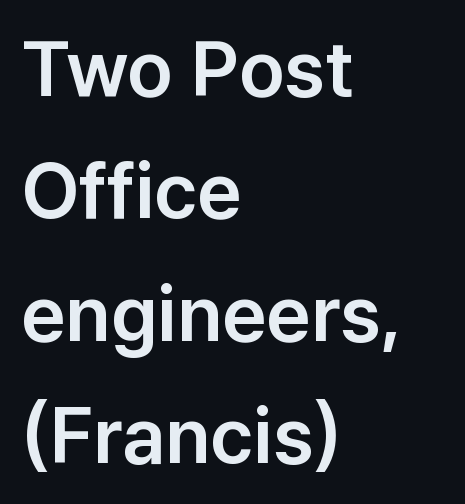
A typesetter would label this face a sans. Every character sits straight up, as roman type does. Spacing verdict: proportional, widths tailored to each character. The strip under each line holds only bare page. Characters follow at the spacing the type designer built in. Caption: multi-line text, flush left, ragged right.
